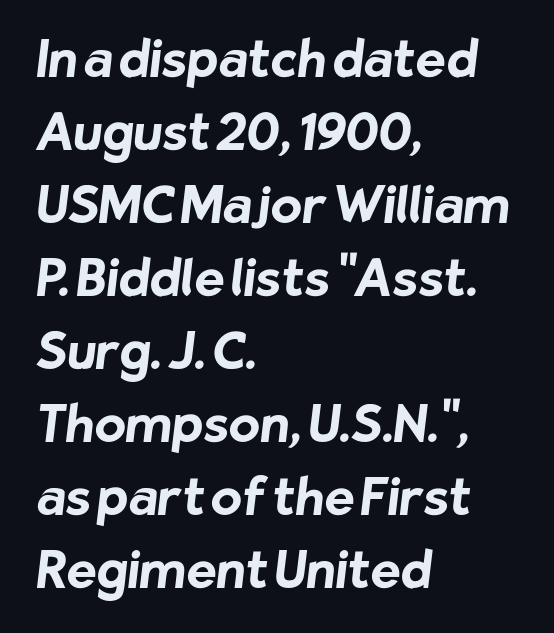
Glance below the letters and you will spot only blank space. Evenly set lines give the paragraph a standard silhouette. Each line starts at the same left margin while the right side varies. Looks like regular typesetting: each glyph gets only the width it needs. Regarding serifs, this sample does without them. Emphasis by weight is at full strength: bold.
